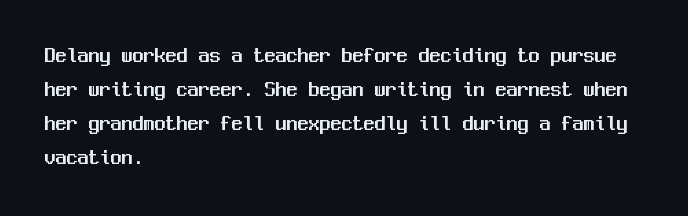
The image shows 22 px text type, upright; set left-aligned, normal line spacing (1.55x), normal letter spacing, not underlined.
